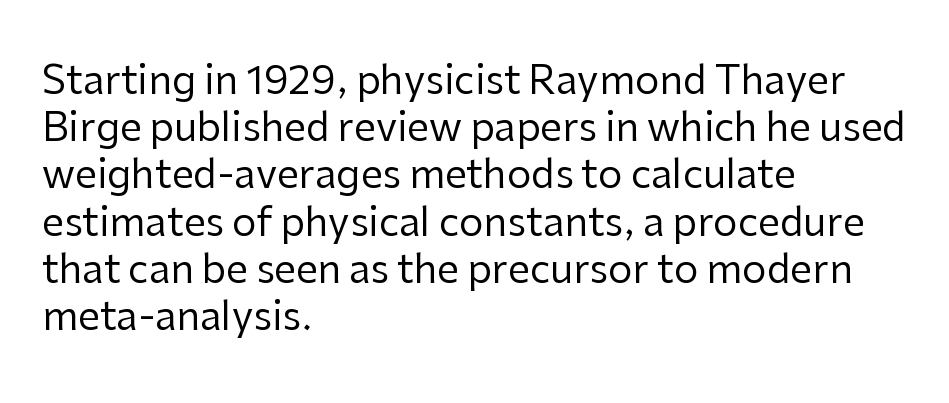
Q: Is the text bold? A: No.
Q: Is the text italic (slanted)? A: No, it is upright.
Q: Is the typeface a serif or a sans-serif typeface? A: Sans-serif.
Q: Is the text underlined? A: No.
Q: How is the paragraph aligned? A: Left-aligned.
Q: Is the spacing between letters normal or unusually wide? A: Normal.
Q: Width (condensed, normal, or wide)? A: Normal.
Q: Stroke contrast? A: Low.
Q: x-height? A: Medium.
Q: Monospaced? A: No.
